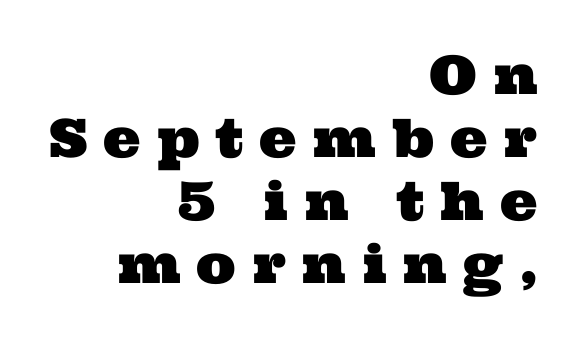
Q: Is the typeface a serif or a sans-serif typeface? A: Serif.
Q: Is the text underlined? A: No.
Q: How is the paragraph aligned? A: Right-aligned.
Q: Is the spacing between letters normal or unusually wide? A: Unusually wide.
Q: Width (condensed, normal, or wide)? A: Wide.
Q: Stroke contrast? A: Medium.
Q: x-height? A: Medium.
Q: Monospaced? A: No.
